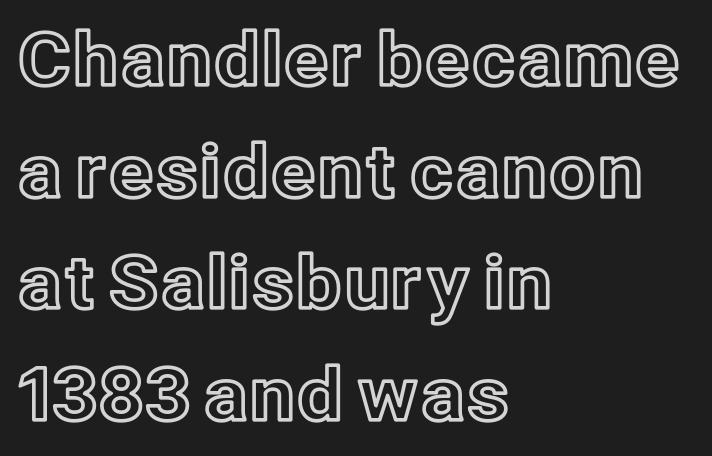
Whoever set this chose a conventional vertical rhythm. Each letter keeps its own natural width here, so spacing adapts to shape. What stands out about the letter spacing? Nothing — it is the standard amount. Horizontally, the lines are justified to the leading edge only.
